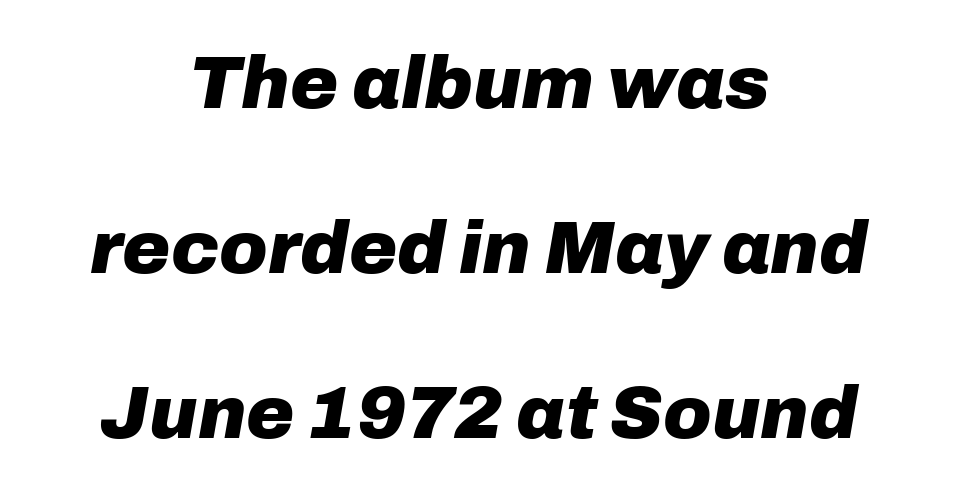
{"italic": "yes", "lean": "right", "slant_degrees": 10, "bold": "yes", "weight": "heavy", "width": "normal", "stroke_contrast": "low", "x_height": "medium", "monospaced": "no", "underline": "no", "align": "center", "line_spacing": "loose", "line_spacing_ratio": 2.26, "letter_spacing": "normal", "letter_spacing_em": 0.0, "glyph_px": 73}
